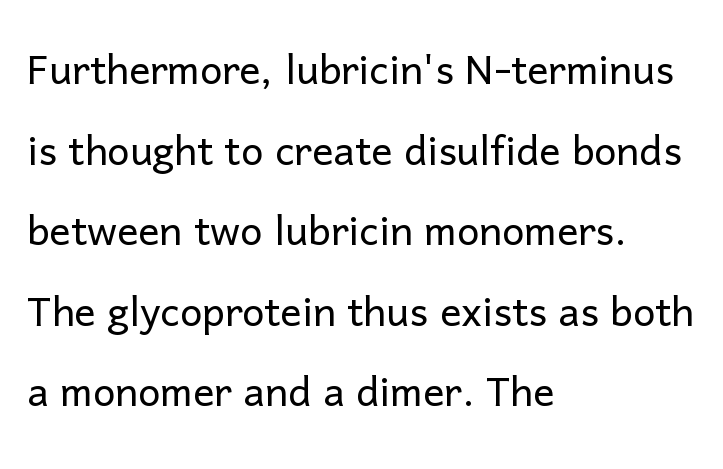
{"serif": "no", "italic": "no", "bold": "no", "weight": "light", "width": "normal", "stroke_contrast": "low", "x_height": "medium", "monospaced": "no", "underline": "no", "align": "left", "line_spacing": "normal", "line_spacing_ratio": 1.52, "letter_spacing": "normal", "letter_spacing_em": 0.0, "glyph_px": 53}
